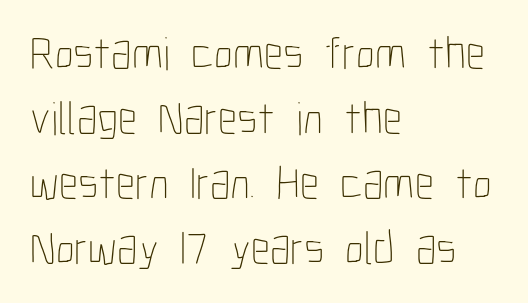
Q: Is the text bold? A: No.
Q: Is the text italic (slanted)? A: No, it is upright.
Q: Is the text underlined? A: No.
Q: How is the paragraph aligned? A: Left-aligned.
Q: Is the spacing between letters normal or unusually wide? A: Normal.
Q: Is the spacing between lines tight, normal or loose? A: Normal.
Q: Width (condensed, normal, or wide)? A: Condensed.
Q: Stroke contrast? A: Low.
Q: x-height? A: Medium.
Q: Monospaced? A: No.
